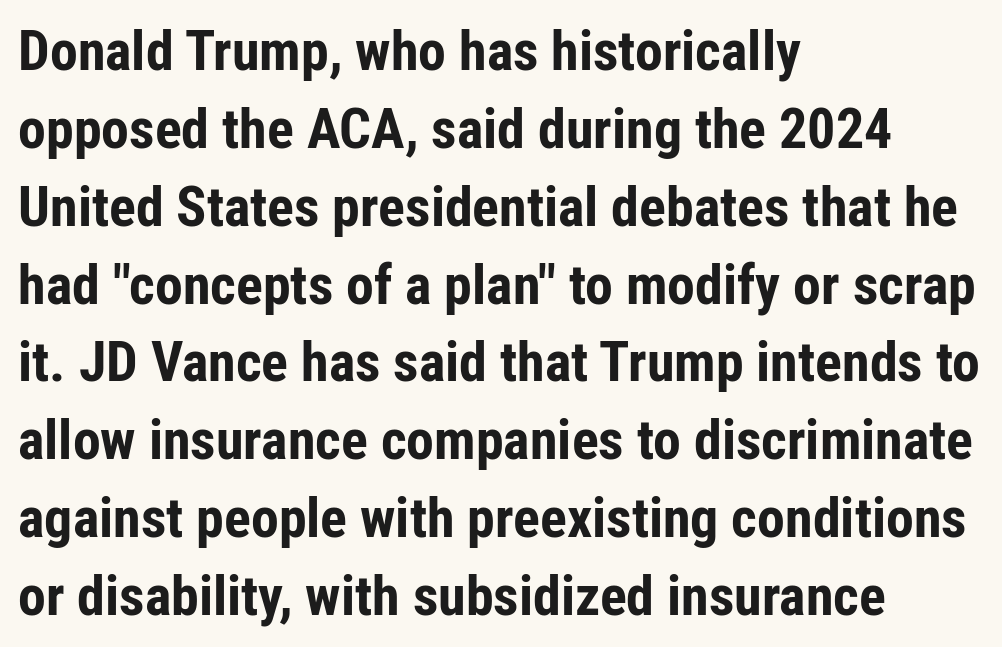
The image shows 56 px bold, condensed sans-serif type, upright; set left-aligned, normal line spacing (1.39x), normal letter spacing, not underlined; low stroke contrast and a medium x-height.
